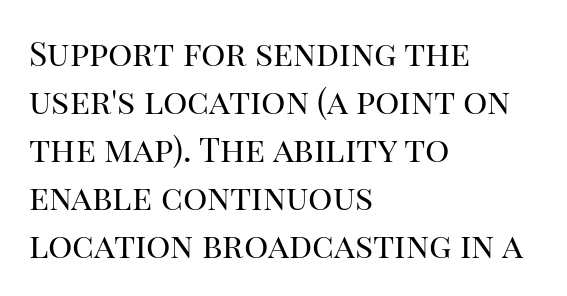
This sample uses plain, unmodified letter spacing. Varying glyph widths throughout — classic text-font behaviour. Observe the serifs anchoring each vertical stroke in this sample. Regarding leading, the lines here are spaced in the standard way. Underline: absent. The characters are drawn with everyday or finer stroke widths.
